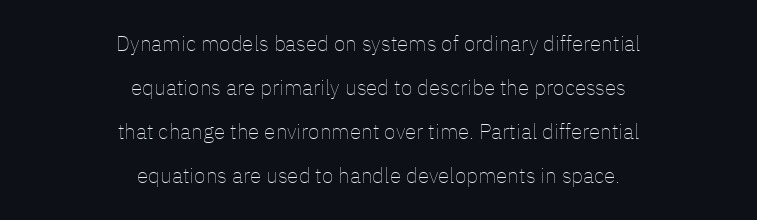
Q: Is the text bold? A: No.
Q: Is the text italic (slanted)? A: No, it is upright.
Q: Is the text underlined? A: No.
Q: How is the paragraph aligned? A: Centered.
Q: Is the spacing between letters normal or unusually wide? A: Normal.
Q: Is the spacing between lines tight, normal or loose? A: Loose.
